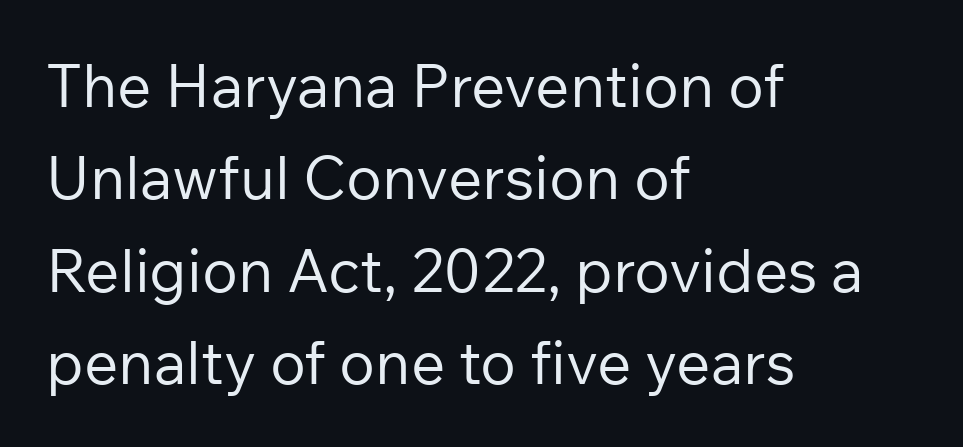
Vertically, the passage feels balanced, rows spaced as you'd expect. Posture: upright roman. There is no visible air inserted between adjacent glyphs. This sample has the flowing, uneven cadence of proportional lettering.
